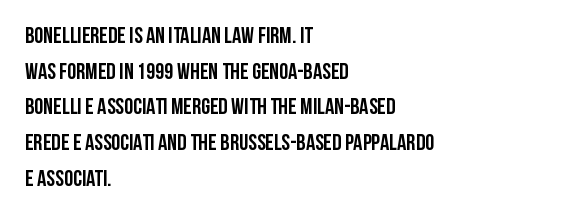
Is the block centered? No — it sits flush against the left margin. A full-strength bold gives these letters their thick strokes. The zone under the glyphs is completely vacant. This sample uses an upright cut, with every glyph sitting square on the baseline. The passage shown has conventional tracking throughout. The line-height multiplier appears to be the usual default.
